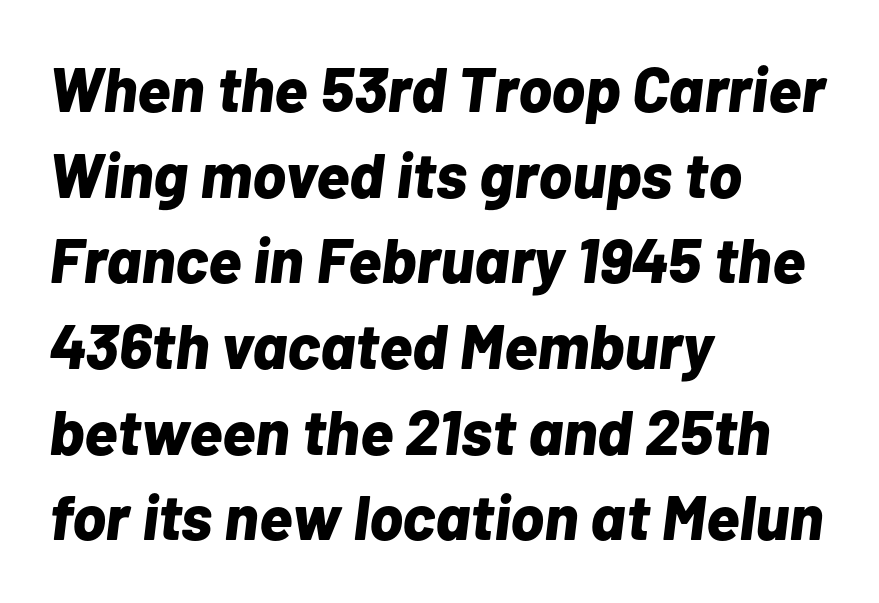
The image shows 63 px bold type, italic (leaning right); set left-aligned, normal line spacing (1.36x), normal letter spacing, not underlined; low stroke contrast and a medium x-height.
